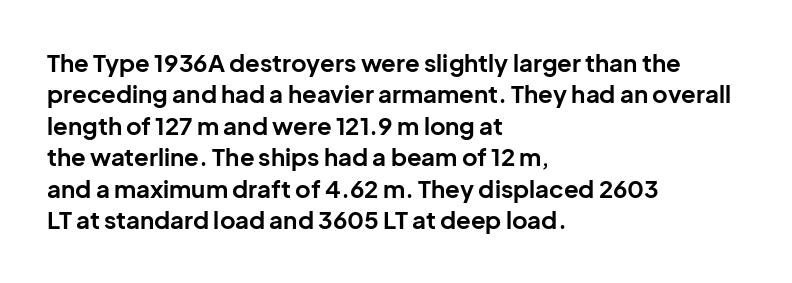
{"italic": "no", "bold": "yes", "underline": "no", "align": "left", "line_spacing": "normal", "line_spacing_ratio": 1.31, "letter_spacing": "normal", "letter_spacing_em": 0.0, "glyph_px": 24}
